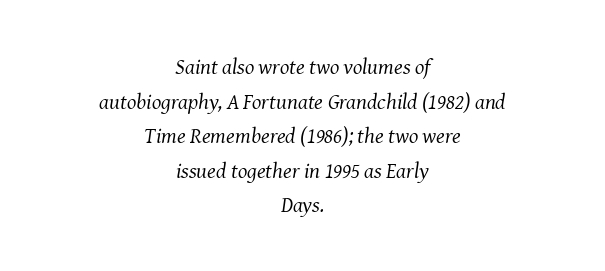
A clean baseline with only descenders dipping below it. The text carries the slant typical of an italic or oblique font. The designer left line spacing at the default. One-word summary of the alignment: center. Short note: letters normally spaced. Stems here are at most as thick as an everyday book face.
